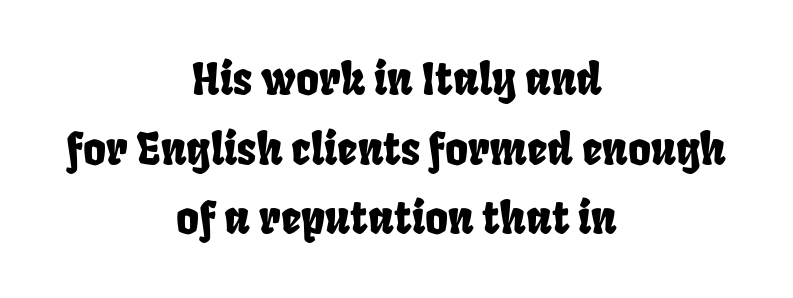
Centered paragraph, ragged on both sides. A typesetter would label this face a sans. Tracking here is standard; glyphs follow each other at the usual distance. Line spacing here is normal. The glyphs are unaccompanied by any horizontal stroke below them.
